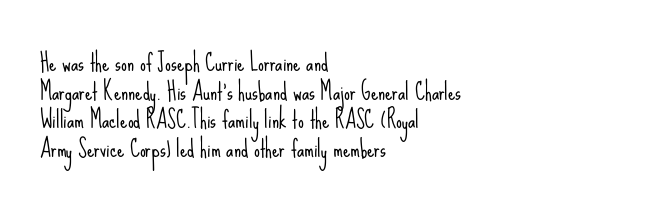
{"italic": "no", "bold": "no", "underline": "no", "align": "left", "line_spacing": "normal", "line_spacing_ratio": 1.25, "letter_spacing": "normal", "letter_spacing_em": 0.0, "glyph_px": 23}
